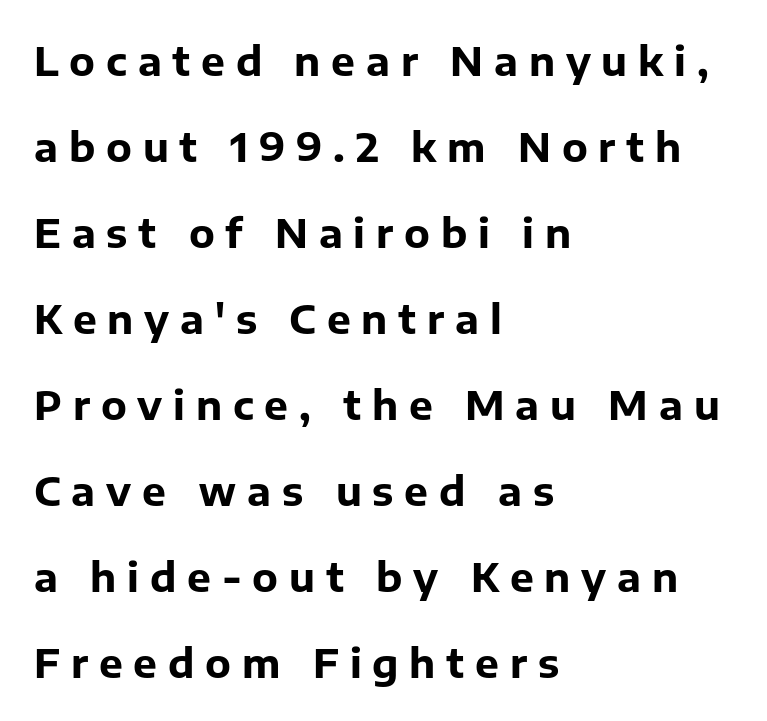
The space directly below the letters is spotless. A typesetter would call this heavily tracked-out type. Are there feet on the stems? There aren't — it's a sans. How heavy is the stroke? Heavy — this is a bold.
